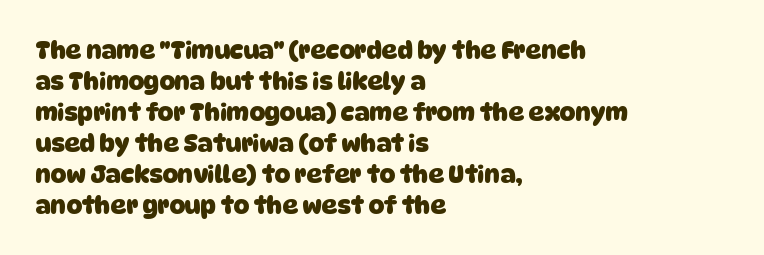
{"bold": "yes", "underline": "no", "align": "left", "line_spacing": "normal", "line_spacing_ratio": 1.29, "letter_spacing": "normal", "letter_spacing_em": 0.0, "glyph_px": 24}
